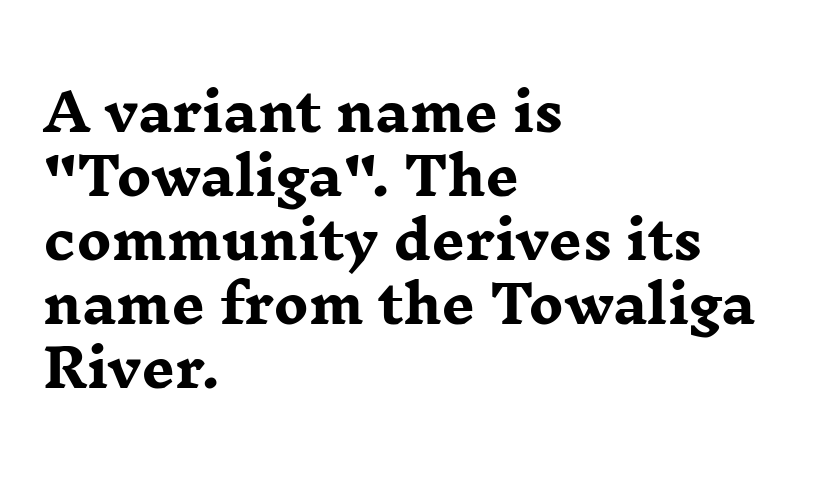
The typesetting leans heavy: a genuine bold. If you drew a ruler down the left edge, every line would touch it. The gaps between neighbouring characters are ordinary and unremarkable. Is this a sans? No — the strokes have serifs. A bare baseline throughout the passage. Each letter keeps its own natural width here, so spacing adapts to shape.
